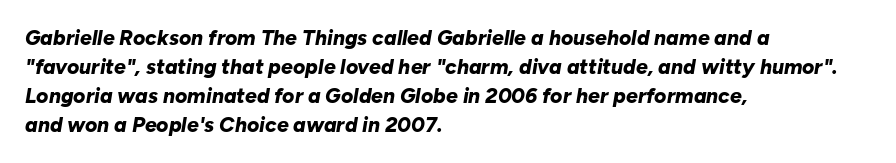
Summary of vertical rhythm: regular, with standard interline spacing. The face used here has the dense, thick strokes of a bold. These lines were composed using italics. Check under the words: just untouched page. The tracking reads as untouched default to a designer's eye. Casual observation: everything's shoved over to the left.
